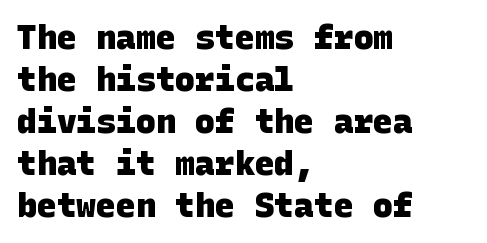
Q: Is the text bold? A: Yes.
Q: Is the typeface a serif or a sans-serif typeface? A: Sans-serif.
Q: Is the text underlined? A: No.
Q: How is the paragraph aligned? A: Left-aligned.
Q: Is the spacing between letters normal or unusually wide? A: Normal.
Q: Is the spacing between lines tight, normal or loose? A: Normal.
Q: Width (condensed, normal, or wide)? A: Normal.
Q: Stroke contrast? A: Low.
Q: x-height? A: Large.
